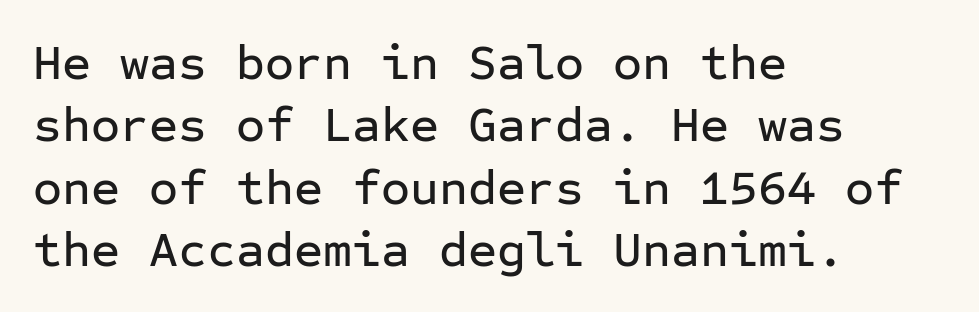
Q: Is the text italic (slanted)? A: No, it is upright.
Q: Is the typeface a serif or a sans-serif typeface? A: Sans-serif.
Q: Is the text underlined? A: No.
Q: How is the paragraph aligned? A: Left-aligned.
Q: Is the spacing between letters normal or unusually wide? A: Normal.
Q: Is the spacing between lines tight, normal or loose? A: Normal.
Q: Width (condensed, normal, or wide)? A: Normal.
Q: Stroke contrast? A: Low.
Q: x-height? A: Medium.
Q: Monospaced? A: Yes.
